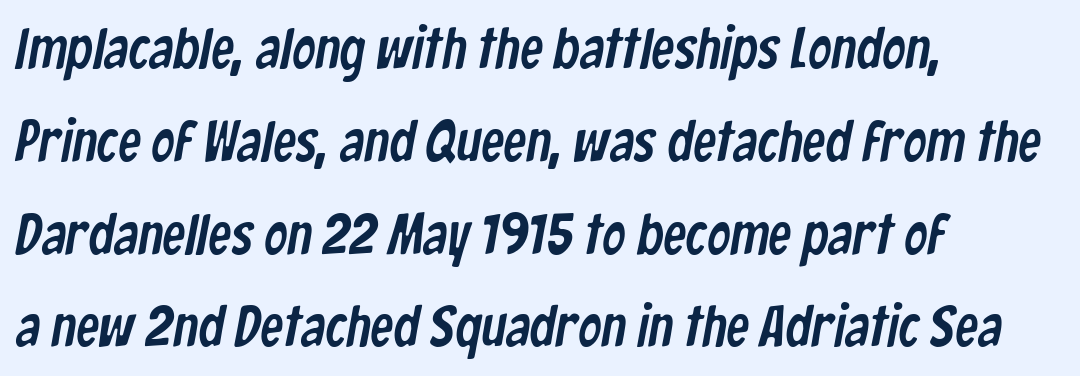
Q: Is the typeface a serif or a sans-serif typeface? A: Sans-serif.
Q: Is the text underlined? A: No.
Q: How is the paragraph aligned? A: Left-aligned.
Q: Is the spacing between letters normal or unusually wide? A: Normal.
Q: Is the spacing between lines tight, normal or loose? A: Normal.
Q: Width (condensed, normal, or wide)? A: Condensed.
Q: Stroke contrast? A: Low.
Q: x-height? A: Medium.
Q: Monospaced? A: No.
